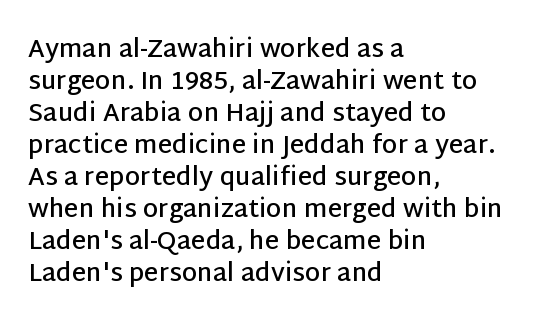
Tracking value appears to be zero — textbook default spacing. Weight check: semibold — heavier than regular, not quite bold. Line starts are locked; line ends wander. How would I describe the line gaps? Plain and ordinary. The gap between lines stays unmarked. Posture: straight, roman, zero tilt.
